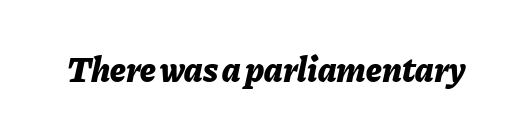
The letters advance in unequal steps, a hallmark of proportional type. The rendering applies a slant to the glyphs. Stroke thickness is high; the sample reads as a true bold. Only glyphs here, with clear space below each row.
